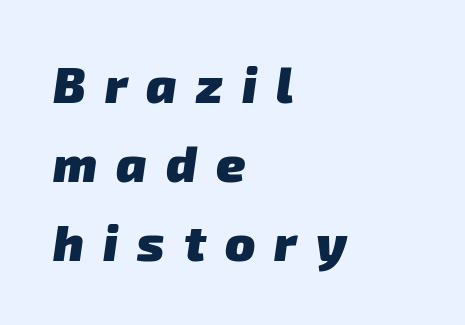
You could not count columns in this text — the font is proportionally spaced. These lines carry a lot of weight — the face is fully bold. Has an underline been added? It has not. Vertical spacing — default. Substantial extra tracking has been applied to these lines. Teacher's note: observe the even left margin — that is flush-left alignment.
